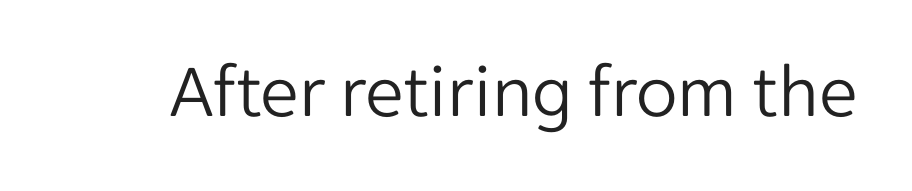
{"serif": "no", "italic": "no", "bold": "no", "weight": "light", "width": "normal", "stroke_contrast": "low", "x_height": "medium", "monospaced": "no", "underline": "no", "letter_spacing": "normal", "letter_spacing_em": 0.0, "glyph_px": 77}
